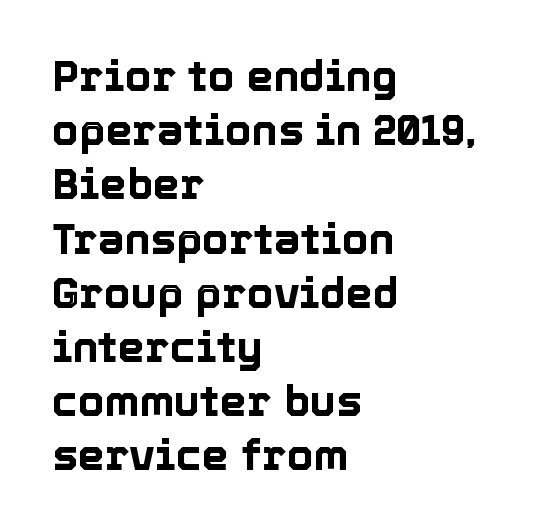
Q: Is the text italic (slanted)? A: No, it is upright.
Q: Is the text underlined? A: No.
Q: How is the paragraph aligned? A: Left-aligned.
Q: Is the spacing between letters normal or unusually wide? A: Normal.
Q: Is the spacing between lines tight, normal or loose? A: Normal.
Q: Width (condensed, normal, or wide)? A: Normal.
Q: x-height? A: Medium.
Q: Monospaced? A: No.
